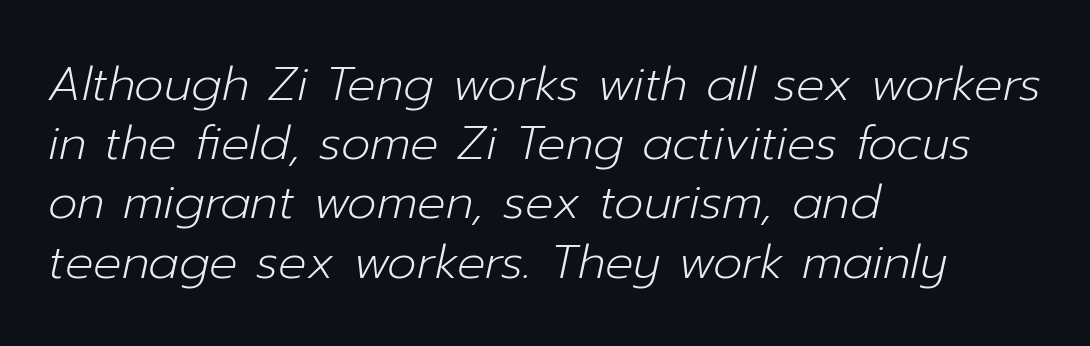
The image shows 47 px light type, italic (leaning right); set left-aligned, normal line spacing (1.26x), normal letter spacing, not underlined; low stroke contrast and a medium x-height.
